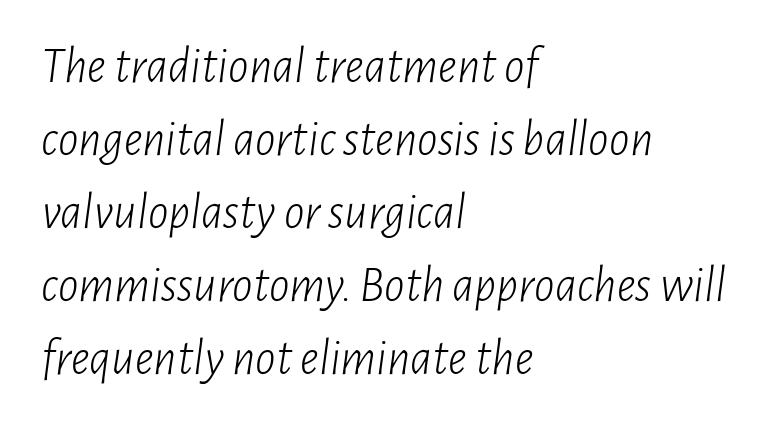
Compared with typical paragraphs, the rows here are spaced about the same. Notice how the passage keeps a crisp vertical edge on the left only. The font's italic variant was chosen for this text. Honestly, there is no underline to notice here at all. The face used here is proportionally spaced, like ordinary book or web type.
